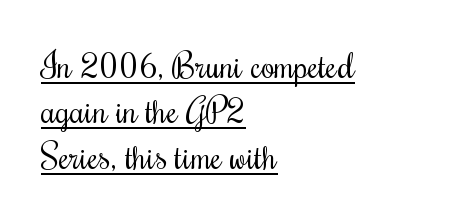
{"bold": "no", "weight": "regular", "width": "condensed", "stroke_contrast": "medium", "x_height": "small", "monospaced": "no", "underline": "yes", "align": "left", "line_spacing": "normal", "line_spacing_ratio": 1.3, "letter_spacing": "normal", "letter_spacing_em": 0.0, "glyph_px": 35}
